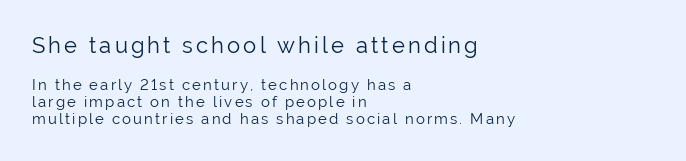
The image shows 22 px text type, upright; set left-aligned, tight line spacing (1.15x), not underlined; the first (top) block is 1.47x larger.
